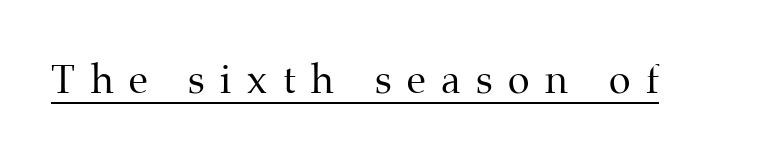
Q: Is the text bold? A: No.
Q: Is the text italic (slanted)? A: No, it is upright.
Q: Is the typeface a serif or a sans-serif typeface? A: Serif.
Q: Is the text underlined? A: Yes.
Q: Is the spacing between letters normal or unusually wide? A: Unusually wide.
Q: Width (condensed, normal, or wide)? A: Normal.
Q: Stroke contrast? A: Medium.
Q: x-height? A: Medium.
Q: Monospaced? A: No.
